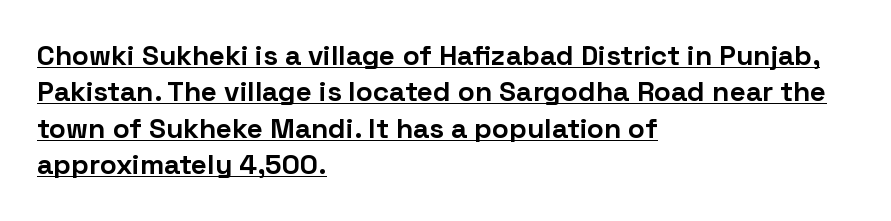
Q: Is the text bold? A: Yes.
Q: Is the text italic (slanted)? A: No, it is upright.
Q: Is the typeface a serif or a sans-serif typeface? A: Sans-serif.
Q: Is the text underlined? A: Yes.
Q: How is the paragraph aligned? A: Left-aligned.
Q: Is the spacing between letters normal or unusually wide? A: Normal.
Q: Is the spacing between lines tight, normal or loose? A: Normal.
Q: Width (condensed, normal, or wide)? A: Normal.
Q: Stroke contrast? A: Low.
Q: x-height? A: Medium.
Q: Monospaced? A: No.
